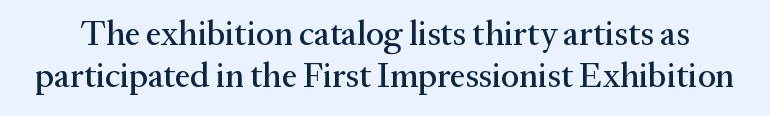
Q: Is the text italic (slanted)? A: No, it is upright.
Q: Is the typeface a serif or a sans-serif typeface? A: Serif.
Q: Is the text underlined? A: No.
Q: Is the spacing between letters normal or unusually wide? A: Normal.
Q: Is the spacing between lines tight, normal or loose? A: Normal.
Q: Width (condensed, normal, or wide)? A: Normal.
Q: Stroke contrast? A: Medium.
Q: x-height? A: Medium.
Q: Monospaced? A: No.
